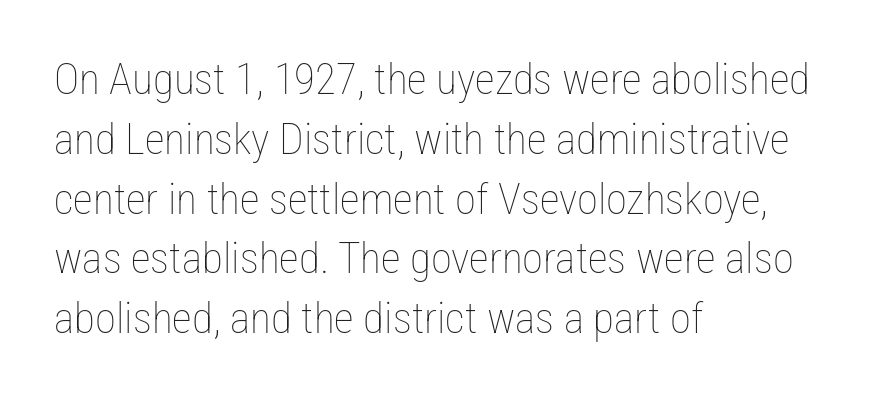
Notice how the passage keeps a crisp vertical edge on the left only. You could not count columns in this text — the font is proportionally spaced. The cut favours lightness, reaching ordinary text weight at its darkest. Underlining? Definitely not there. Leading matches the norm, producing a regular column. Students, note that the glyphs here touch the page at normal intervals.
